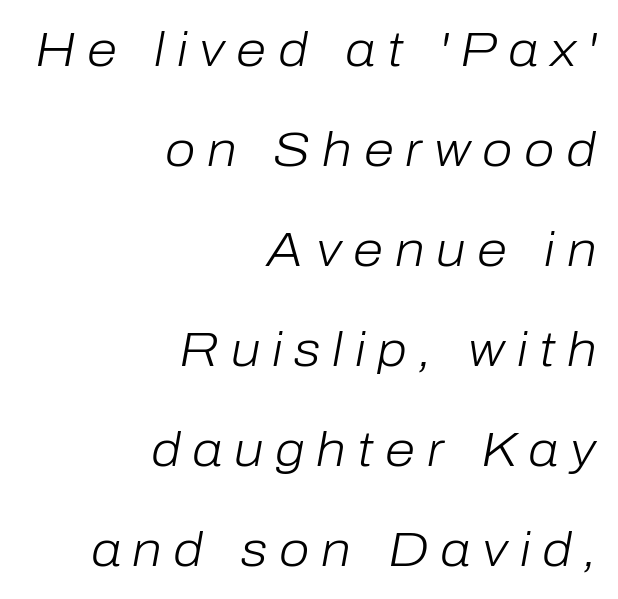
Q: Is the text bold? A: No.
Q: Is the text italic (slanted)? A: Yes, it leans right by about 10 degrees.
Q: Is the text underlined? A: No.
Q: How is the paragraph aligned? A: Right-aligned.
Q: Is the spacing between letters normal or unusually wide? A: Unusually wide.
Q: Is the spacing between lines tight, normal or loose? A: Loose.
Q: Width (condensed, normal, or wide)? A: Normal.
Q: Stroke contrast? A: Low.
Q: x-height? A: Medium.
Q: Monospaced? A: No.
